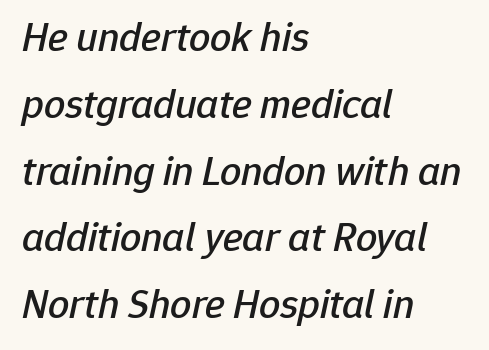
The image shows 42 px text type, italic (leaning right); set left-aligned, normal line spacing (1.59x), normal letter spacing, not underlined; low stroke contrast and a medium x-height.
